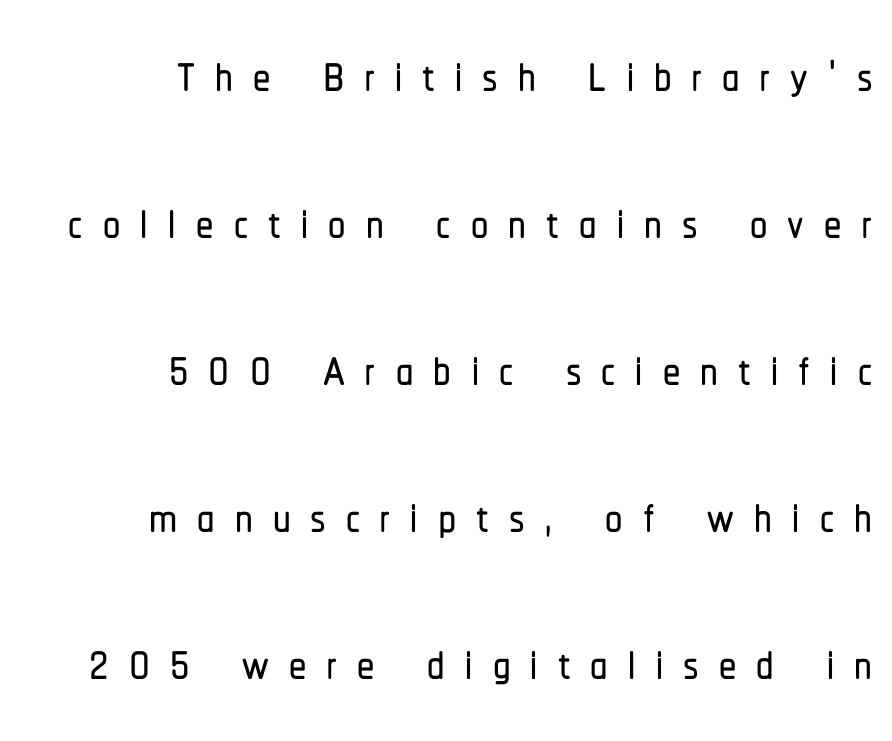
{"serif": "no", "italic": "no", "width": "condensed", "stroke_contrast": "low", "x_height": "medium", "monospaced": "no", "underline": "no", "align": "right", "line_spacing": "loose", "line_spacing_ratio": 2.13, "letter_spacing": "wide", "letter_spacing_em": 0.29, "glyph_px": 69}
